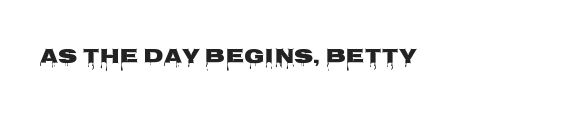
Every character sits straight up, as roman type does. The string is rendered with underlining switched off. Students, note that the glyphs here touch the page at normal intervals.
